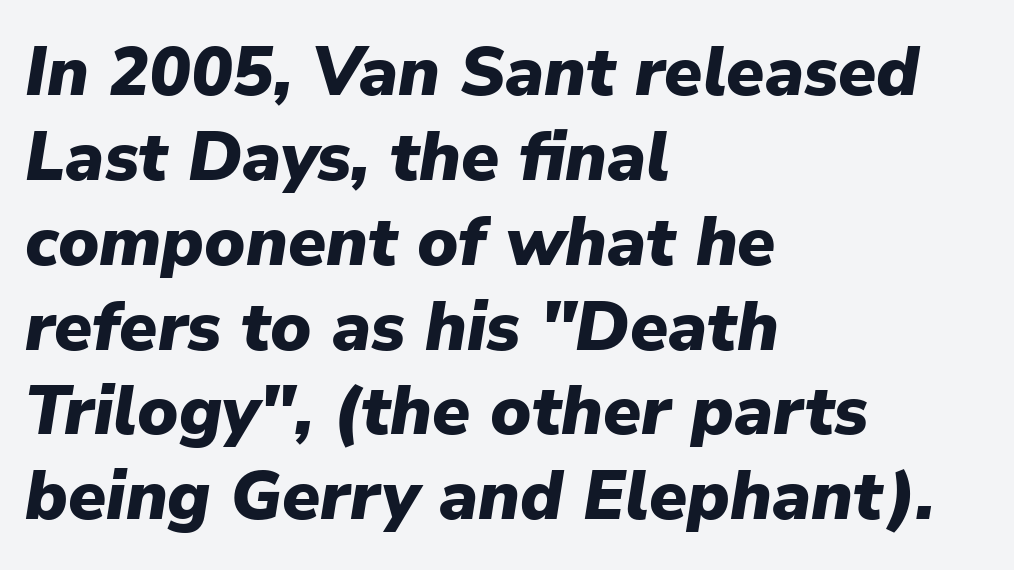
Q: Is the text bold? A: Yes.
Q: Is the text italic (slanted)? A: Yes, it leans right by about 9 degrees.
Q: Is the text underlined? A: No.
Q: How is the paragraph aligned? A: Left-aligned.
Q: Is the spacing between letters normal or unusually wide? A: Normal.
Q: Width (condensed, normal, or wide)? A: Normal.
Q: Stroke contrast? A: Low.
Q: x-height? A: Medium.
Q: Monospaced? A: No.
